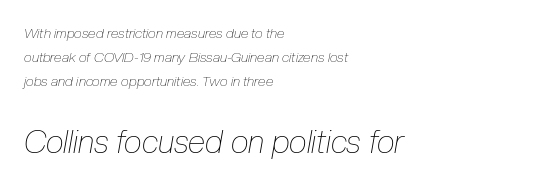
The image shows 32 px thin, condensed type, italic (leaning right); set left-aligned, line spacing 1.72x, normal letter spacing, not underlined; the second (bottom) block is 2.29x larger; low stroke contrast and a medium x-height.
